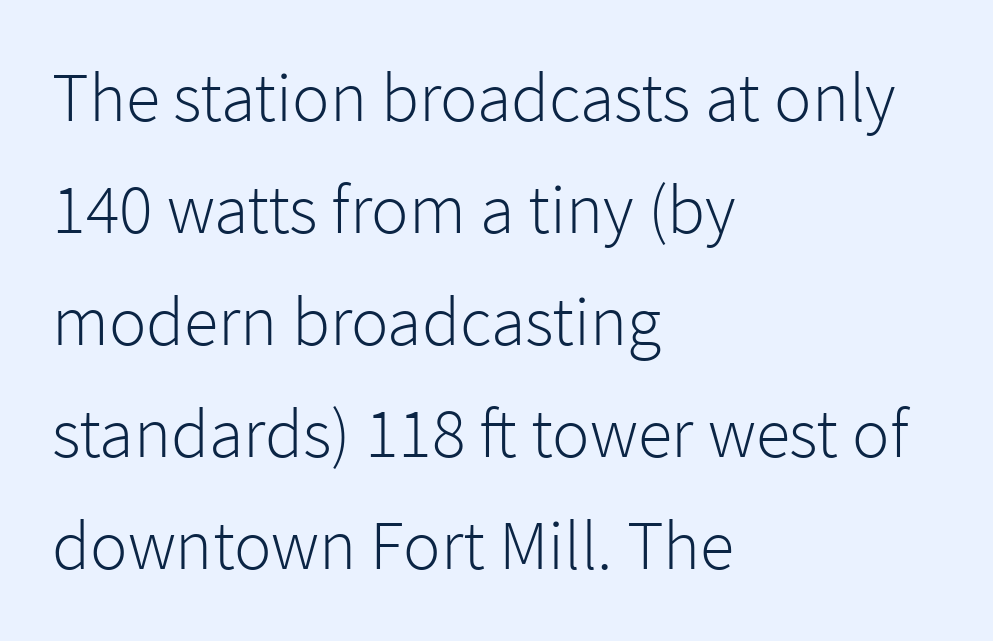
Serifs: no, the terminals of the letterforms are clean. The gap between lines stays unmarked. The face used here is proportionally spaced, like ordinary book or web type. Where is the straight margin? On the left.
